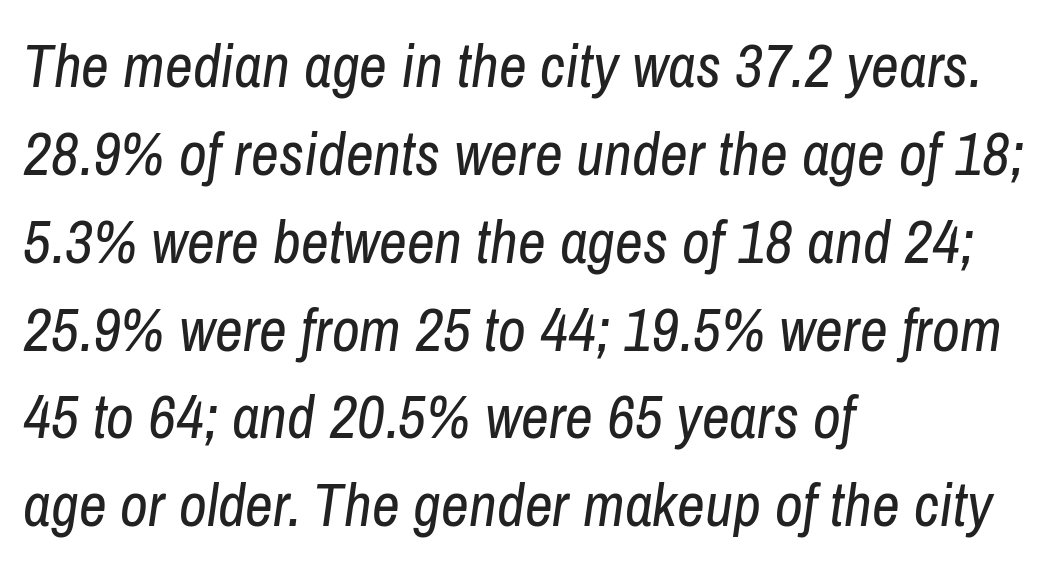
Here the designer chose a conventional face with non-uniform glyph widths. Nothing unusual about the tracking: characters are spaced as the font intends. Only glyphs here, with clear space below each row. The lines sit at an ordinary, default distance from one another. The weight would be labelled regular, book, light, or lighter still.
